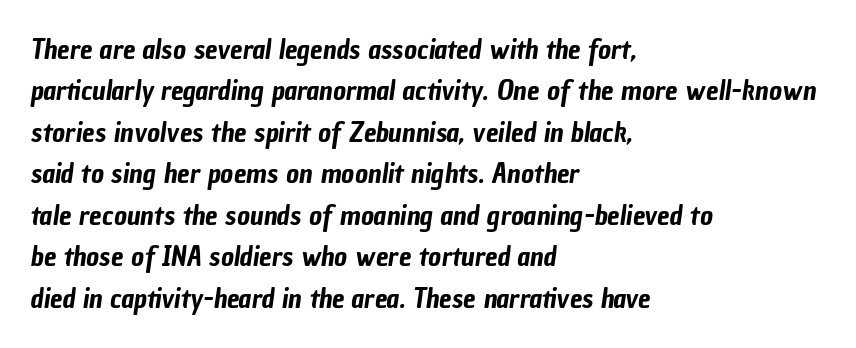
Layout note: lines flush left. The words here are not underlined. Vertically, the passage feels balanced, rows spaced as you'd expect. Default kerning and tracking; the words read as compact shapes. Font category for this specimen: sans-serif. Here the designer chose a conventional face with non-uniform glyph widths.
